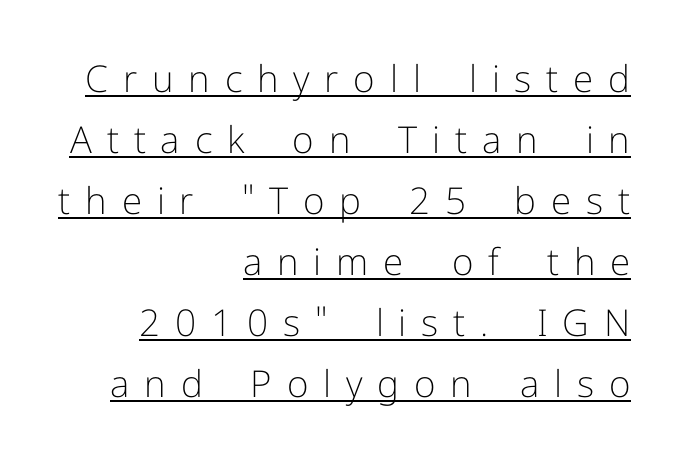
The passage shown is typeset with a sans-serif family. A rule runs beneath these lines of type. Stem width sits at or under what a default text font uses. The setting favours the right margin, as signatures and pull-quotes sometimes do. Nope, not italic — everything's standing straight. Here the designer chose a conventional face with non-uniform glyph widths.
